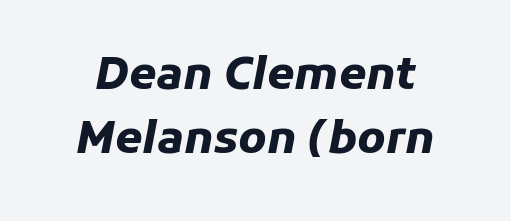
{"italic": "yes", "lean": "right", "slant_degrees": 11, "bold": "yes", "weight": "heavy", "width": "normal", "stroke_contrast": "low", "x_height": "medium", "monospaced": "no", "underline": "no", "line_spacing": "normal", "line_spacing_ratio": 1.46, "letter_spacing": "normal", "letter_spacing_em": 0.0, "glyph_px": 44}
